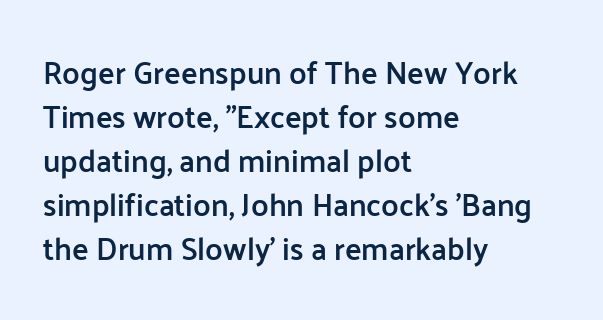
Q: Is the text bold? A: Semi-bold.
Q: Is the text italic (slanted)? A: No, it is upright.
Q: Is the typeface a serif or a sans-serif typeface? A: Sans-serif.
Q: Is the text underlined? A: No.
Q: How is the paragraph aligned? A: Left-aligned.
Q: Is the spacing between letters normal or unusually wide? A: Normal.
Q: Is the spacing between lines tight, normal or loose? A: Normal.
Q: Width (condensed, normal, or wide)? A: Normal.
Q: Stroke contrast? A: Low.
Q: x-height? A: Medium.
Q: Monospaced? A: No.
